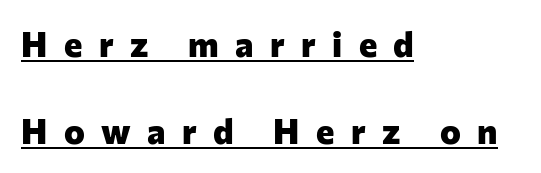
The image shows 35 px heavy sans-serif type, upright; set left-aligned, loose line spacing (2.48x), unusually wide letter spacing (+0.47 em), underlined; low stroke contrast and a medium x-height.
